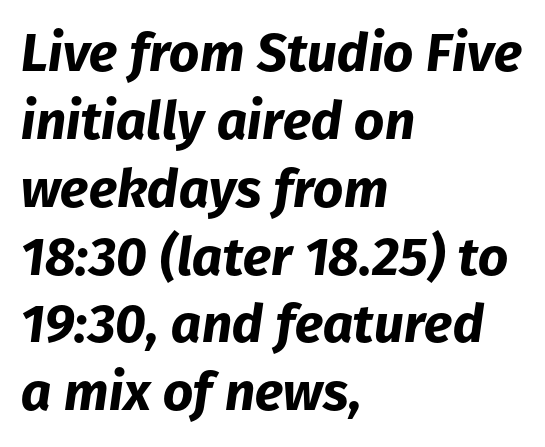
{"italic": "yes", "lean": "right", "slant_degrees": 8, "bold": "yes", "weight": "bold", "width": "normal", "stroke_contrast": "low", "x_height": "medium", "monospaced": "no", "underline": "no", "align": "left", "line_spacing": "normal", "line_spacing_ratio": 1.28, "letter_spacing": "normal", "letter_spacing_em": 0.0, "glyph_px": 53}
